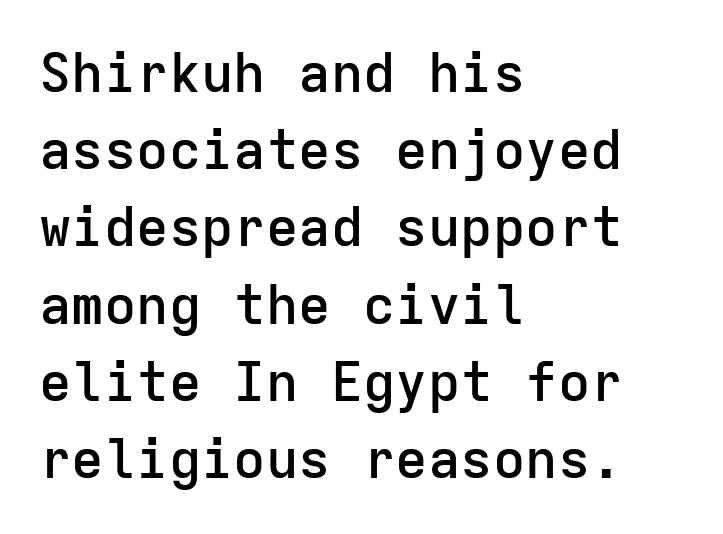
Quick note: not italic, upright. You can tell from the bare stems that sans-serif type was used. The letters are semibold — heavier than regular but short of a full bold. Every character here occupies the same horizontal width, giving the sample a typewriter-like rhythm.
